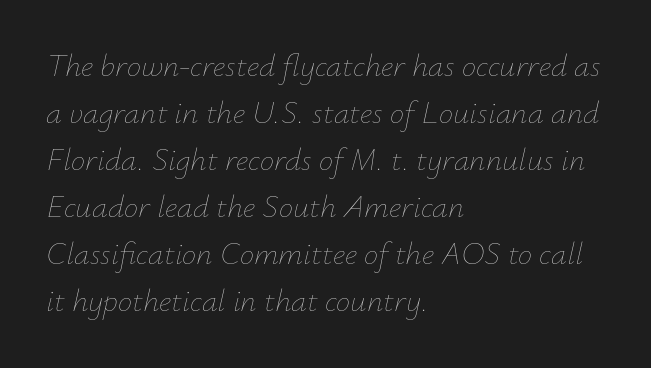
{"italic": "yes", "lean": "right", "slant_degrees": 12, "bold": "no", "weight": "thin", "width": "normal", "stroke_contrast": "low", "x_height": "small", "monospaced": "no", "underline": "no", "align": "left", "line_spacing": "normal", "line_spacing_ratio": 1.47, "letter_spacing": "normal", "letter_spacing_em": 0.0, "glyph_px": 32}
